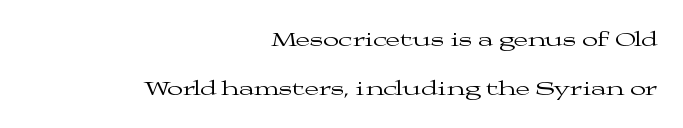
Q: Is the text bold? A: No.
Q: Is the text italic (slanted)? A: No, it is upright.
Q: Is the text underlined? A: No.
Q: How is the paragraph aligned? A: Right-aligned.
Q: Is the spacing between letters normal or unusually wide? A: Normal.
Q: Is the spacing between lines tight, normal or loose? A: Loose.
